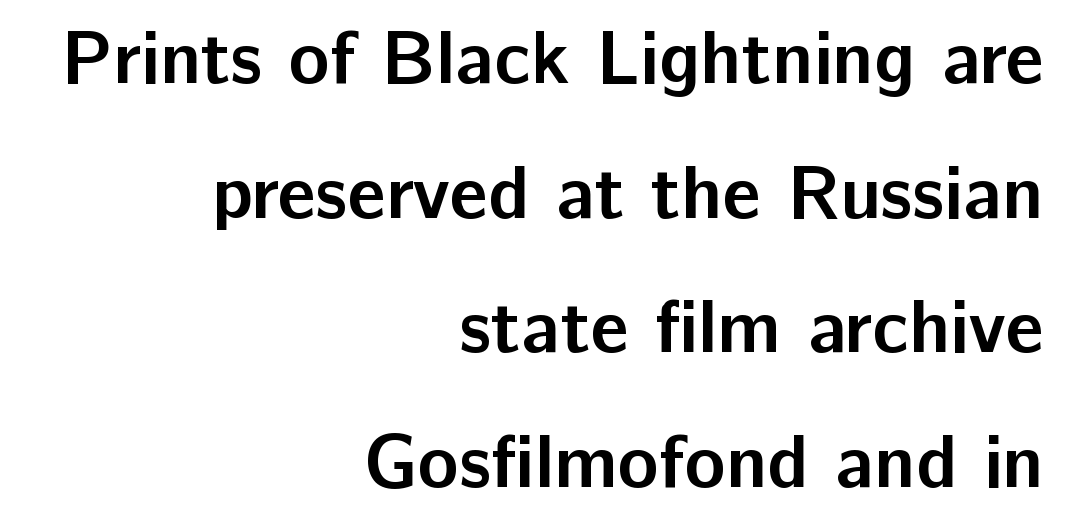
{"serif": "no", "italic": "no", "bold": "yes", "weight": "semibold", "width": "normal", "stroke_contrast": "low", "x_height": "medium", "monospaced": "no", "underline": "no", "align": "right", "line_spacing_ratio": 1.77, "letter_spacing": "normal", "letter_spacing_em": 0.0, "glyph_px": 76}
